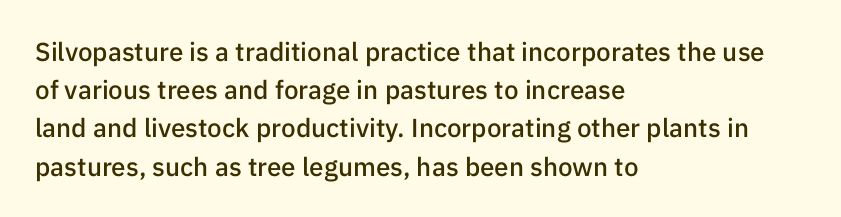
The image shows 26 px text type, upright; set left-aligned, normal line spacing (1.47x), normal letter spacing, not underlined.
